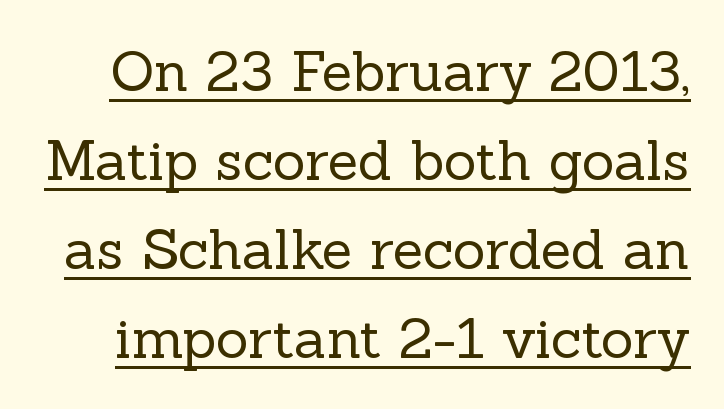
Q: Is the text bold? A: No.
Q: Is the text italic (slanted)? A: No, it is upright.
Q: Is the typeface a serif or a sans-serif typeface? A: Serif.
Q: Is the text underlined? A: Yes.
Q: Is the spacing between letters normal or unusually wide? A: Normal.
Q: Is the spacing between lines tight, normal or loose? A: Normal.
Q: Width (condensed, normal, or wide)? A: Normal.
Q: x-height? A: Medium.
Q: Monospaced? A: No.
